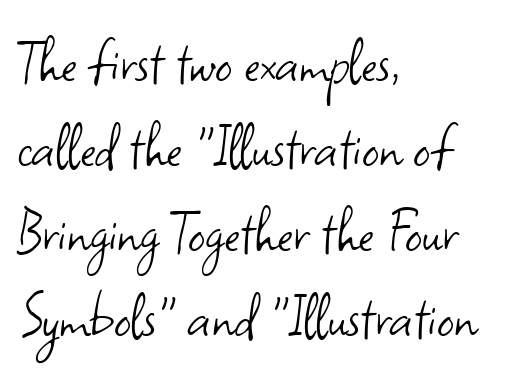
The image shows 67 px light sans-serif type; set left-aligned, normal line spacing (1.27x), normal letter spacing, not underlined; low stroke contrast and a small x-height.
